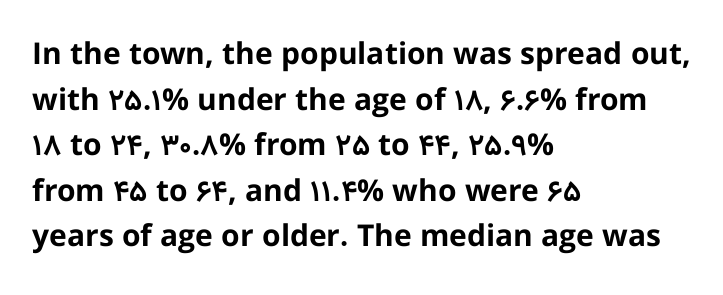
{"serif": "no", "italic": "no", "bold": "yes", "weight": "bold", "width": "normal", "stroke_contrast": "low", "x_height": "medium", "monospaced": "no", "underline": "no", "align": "left", "line_spacing": "normal", "line_spacing_ratio": 1.52, "letter_spacing": "normal", "letter_spacing_em": 0.0, "glyph_px": 30}
